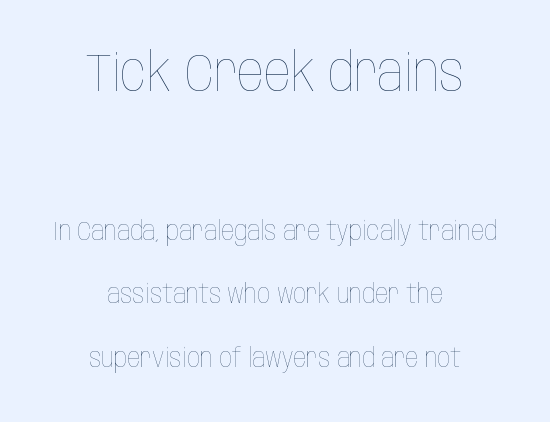
{"italic": "no", "bold": "no", "weight": "thin", "width": "condensed", "stroke_contrast": "low", "x_height": "large", "monospaced": "no", "underline": "no", "align": "center", "line_spacing": "loose", "line_spacing_ratio": 2.43, "letter_spacing": "normal", "letter_spacing_em": 0.0, "larger_block": "first", "size_ratio": 2.04, "glyph_px": 53}
